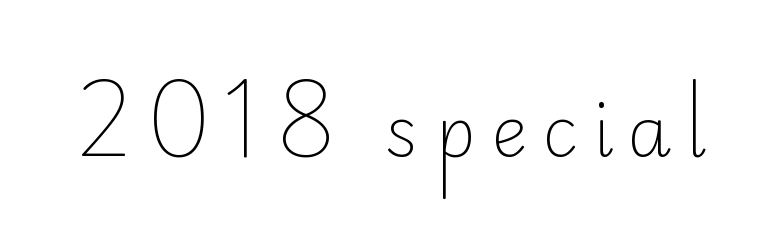
{"serif": "no", "italic": "no", "bold": "no", "weight": "light", "width": "normal", "stroke_contrast": "low", "x_height": "small", "monospaced": "no", "underline": "no", "letter_spacing": "wide", "letter_spacing_em": 0.2, "glyph_px": 70}
